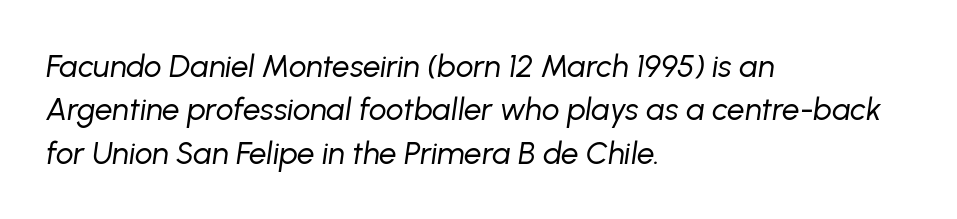
Q: Is the text bold? A: No.
Q: Is the text italic (slanted)? A: Yes, it leans right by about 8 degrees.
Q: Is the text underlined? A: No.
Q: How is the paragraph aligned? A: Left-aligned.
Q: Is the spacing between letters normal or unusually wide? A: Normal.
Q: Is the spacing between lines tight, normal or loose? A: Normal.
Q: Width (condensed, normal, or wide)? A: Normal.
Q: Stroke contrast? A: Low.
Q: x-height? A: Medium.
Q: Monospaced? A: No.
